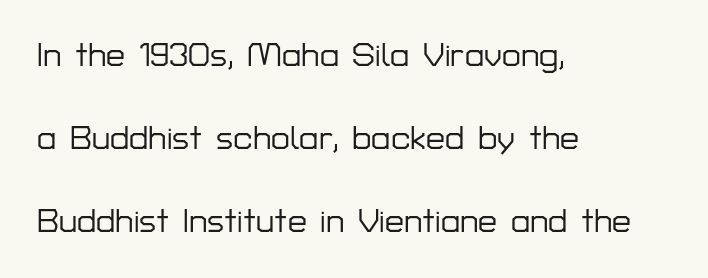
{"serif": "no", "italic": "no", "width": "normal", "stroke_contrast": "low", "x_height": "medium", "monospaced": "no", "underline": "no", "align": "left", "line_spacing": "loose", "line_spacing_ratio": 2.44, "letter_spacing": "normal", "letter_spacing_em": 0.0, "glyph_px": 34}
